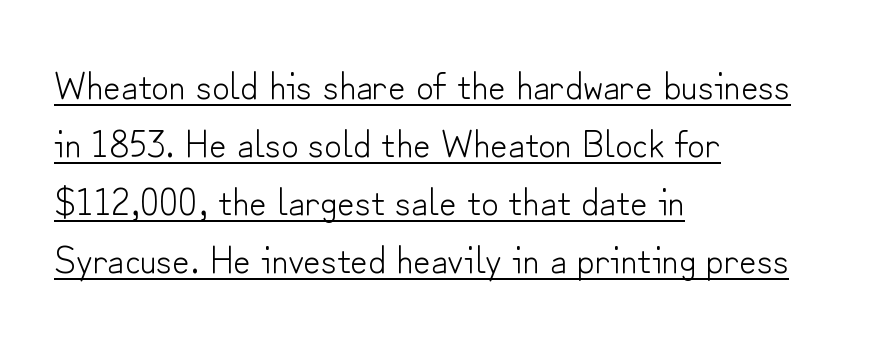
{"serif": "no", "italic": "no", "bold": "no", "weight": "light", "width": "normal", "stroke_contrast": "low", "x_height": "small", "monospaced": "no", "underline": "yes", "align": "left", "line_spacing": "normal", "line_spacing_ratio": 1.53, "letter_spacing": "normal", "letter_spacing_em": 0.0, "glyph_px": 38}
